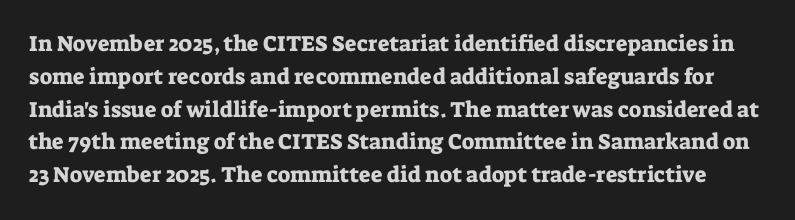
The image shows 22 px text type, upright; set normal line spacing (1.49x), normal letter spacing, not underlined.
